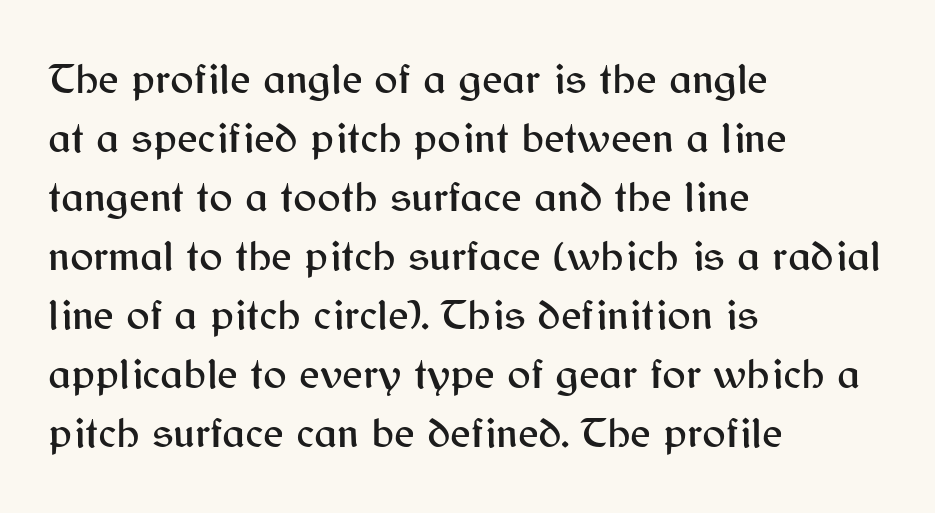
Is there any slant? The stems are plumb. Is there much room between lines? A standard amount, neither cramped nor airy. What stands out about the letter spacing? Nothing — it is the standard amount. The area under the type is left untouched.
